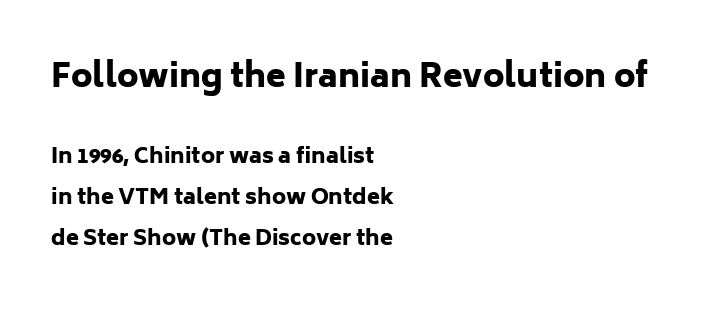
Look at the tracking — it's just the regular setting, nothing added. Notice how the stems are strictly vertical — no italics here. The rendering uses natural spacing where letterforms have individual widths. Stroke terminals: plain, sans-serif.
